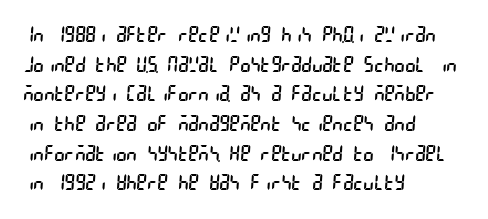
{"bold": "no", "underline": "no", "align": "left", "line_spacing": "normal", "line_spacing_ratio": 1.35, "letter_spacing": "normal", "letter_spacing_em": 0.0, "glyph_px": 22}
